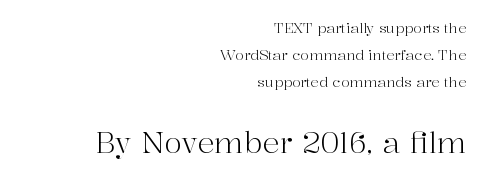
Q: Is the text bold? A: No.
Q: Is the text italic (slanted)? A: No, it is upright.
Q: Is the typeface a serif or a sans-serif typeface? A: Serif.
Q: Is the text underlined? A: No.
Q: How is the paragraph aligned? A: Right-aligned.
Q: Is the spacing between letters normal or unusually wide? A: Normal.
Q: Is the spacing between lines tight, normal or loose? A: Loose.
Q: Which block of text is set in a larger size, the first (top) or the second (bottom)? A: The second (bottom) one.
Q: Width (condensed, normal, or wide)? A: Normal.
Q: Stroke contrast? A: High.
Q: x-height? A: Medium.
Q: Monospaced? A: No.
